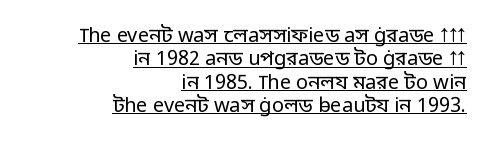
Students, note that the glyphs here touch the page at normal intervals. Posture: straight, roman, zero tilt. This sample carries an underscore along the baseline area. The characters are drawn with everyday or finer stroke widths. Is the block centered? No — it sits flush against the right margin.
